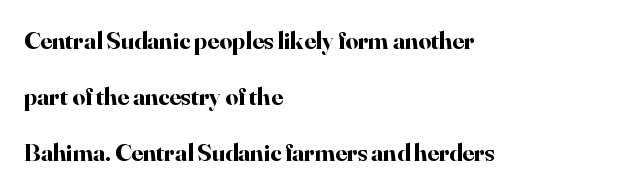
Q: Is the text bold? A: Yes.
Q: Is the text italic (slanted)? A: No, it is upright.
Q: Is the text underlined? A: No.
Q: How is the paragraph aligned? A: Left-aligned.
Q: Is the spacing between letters normal or unusually wide? A: Normal.
Q: Is the spacing between lines tight, normal or loose? A: Loose.
